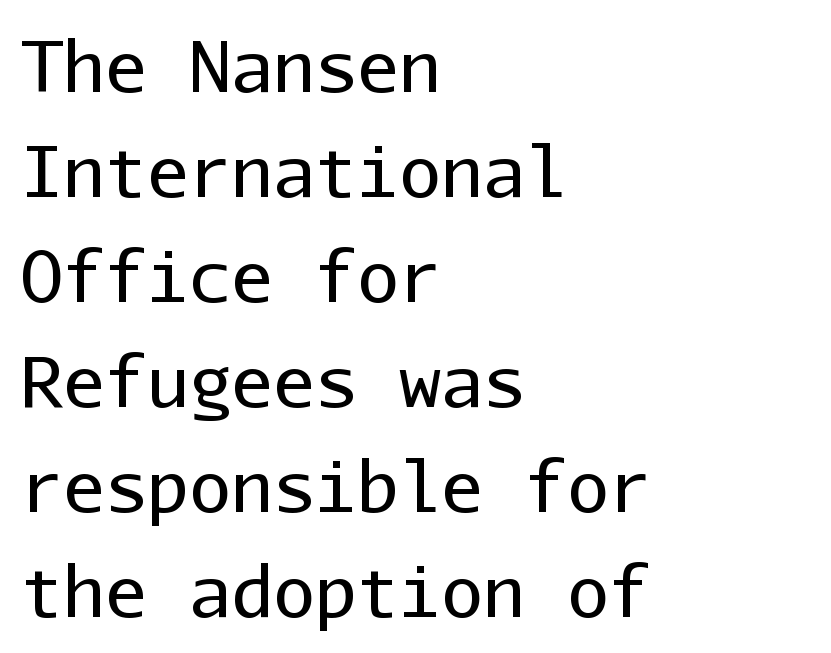
Where is the straight margin? On the left. Underlining? Definitely not there. A typesetter would call this leading conventional body-copy spacing. The typeface chosen for these lines omits serifs. These lines keep a tight, regular rhythm from letter to letter.
